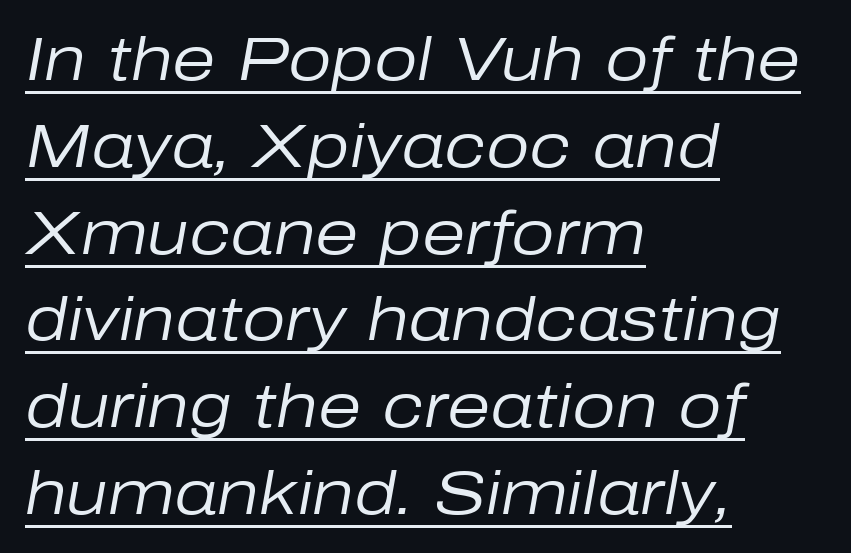
The passage shown is typed in a proportional face where columns would drift. The face used here has a pronounced slope to its letters. These glyphs show unthickened strokes, regular width or finer. Casual observation: everything's shoved over to the left. Is there an underline? Yes — a line sits under the letters.
